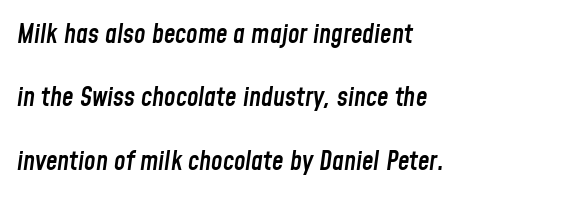
The image shows 26 px text type, italic (leaning right); set left-aligned, loose line spacing (2.44x), normal letter spacing, not underlined.
